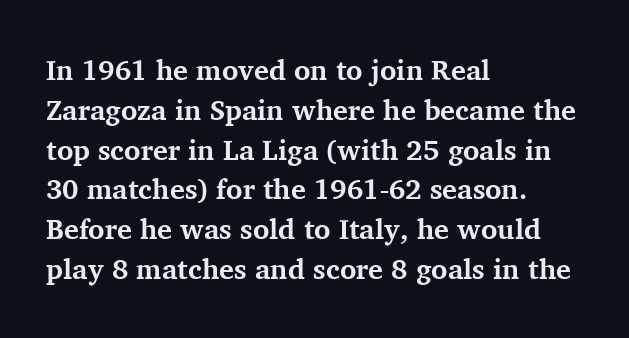
Upright lettering throughout. Students, this is bold: see how much ink each stroke carries. Horizontally, the lines are justified to the leading edge only. These lines are rendered in a variable-pitch font. The specimen omits any rule beneath the text block's lines.
